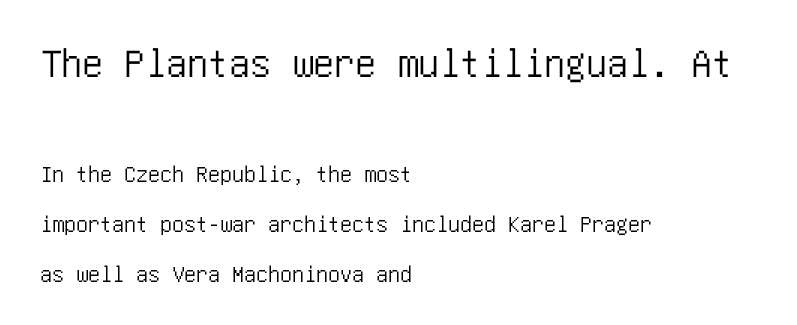
Horizontal bands of white between lines are thick stripes. Default kerning and tracking; the words read as compact shapes. Rendered with straight, roman letterforms. These lines are set flush left with a ragged right edge. Typesetter's note — upper block bumped up in size, lower block left smaller.
